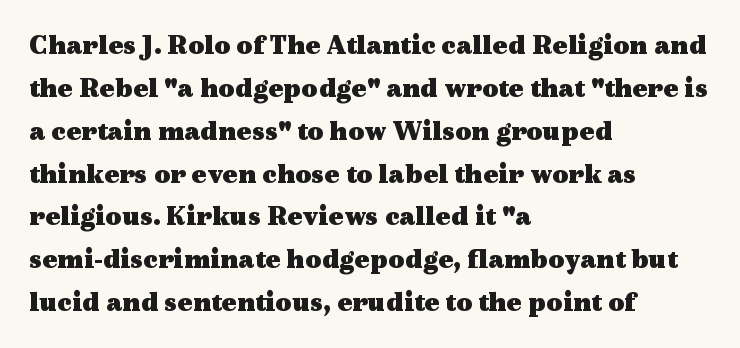
Q: Is the text bold? A: Yes.
Q: Is the text italic (slanted)? A: No, it is upright.
Q: Is the typeface a serif or a sans-serif typeface? A: Serif.
Q: Is the text underlined? A: No.
Q: How is the paragraph aligned? A: Left-aligned.
Q: Is the spacing between letters normal or unusually wide? A: Normal.
Q: Is the spacing between lines tight, normal or loose? A: Normal.
Q: Width (condensed, normal, or wide)? A: Wide.
Q: x-height? A: Medium.
Q: Monospaced? A: No.
